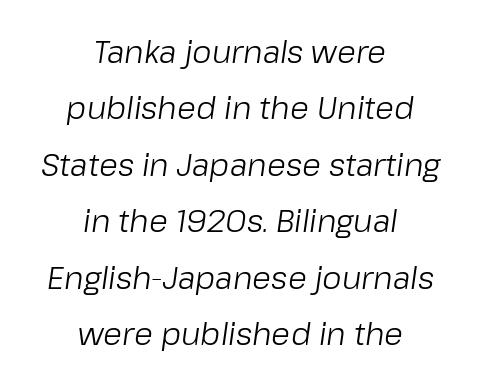
The setting favours the middle, as headings and verse often do. Each stroke keeps to a modest, everyday thickness or less. Honestly, the letter spacing is just normal — you wouldn't notice it. The passage shown is typed in a proportional face where columns would drift. Lines of text with bare space underneath.
